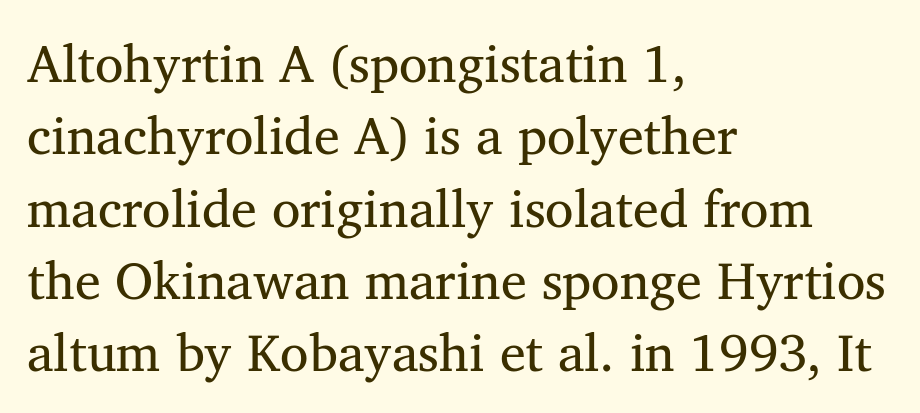
Q: Is the text italic (slanted)? A: No, it is upright.
Q: Is the typeface a serif or a sans-serif typeface? A: Serif.
Q: Is the text underlined? A: No.
Q: How is the paragraph aligned? A: Left-aligned.
Q: Is the spacing between letters normal or unusually wide? A: Normal.
Q: Is the spacing between lines tight, normal or loose? A: Normal.
Q: Width (condensed, normal, or wide)? A: Normal.
Q: Stroke contrast? A: Medium.
Q: x-height? A: Medium.
Q: Monospaced? A: No.
